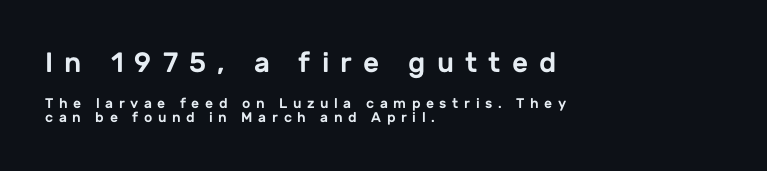
What stands out about the letter spacing? Its width — letters are far apart. Unlike a traditional serif, this face leaves its strokes unadorned. Larger block? The one above; the one below is distinctly smaller. The lettering holds an erect, upright posture throughout.
